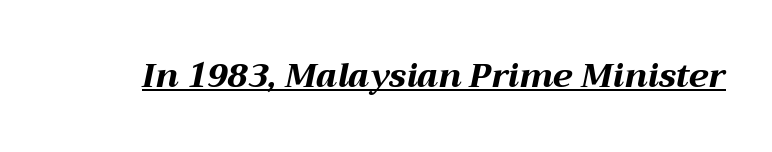
Q: Is the text bold? A: Yes.
Q: Is the text italic (slanted)? A: Yes, it leans right by about 12 degrees.
Q: Is the text underlined? A: Yes.
Q: Is the spacing between letters normal or unusually wide? A: Normal.
Q: Width (condensed, normal, or wide)? A: Wide.
Q: Stroke contrast? A: Medium.
Q: x-height? A: Medium.
Q: Monospaced? A: No.
